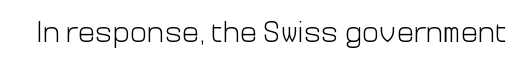
Type without underlining. Are there feet on the stems? There aren't — it's a sans. Spacing verdict: proportional, widths tailored to each character. The letterforms sit shoulder to shoulder at normal distance. The specimen reads as upright at a glance. The strokes carry an ordinary text weight at most.
